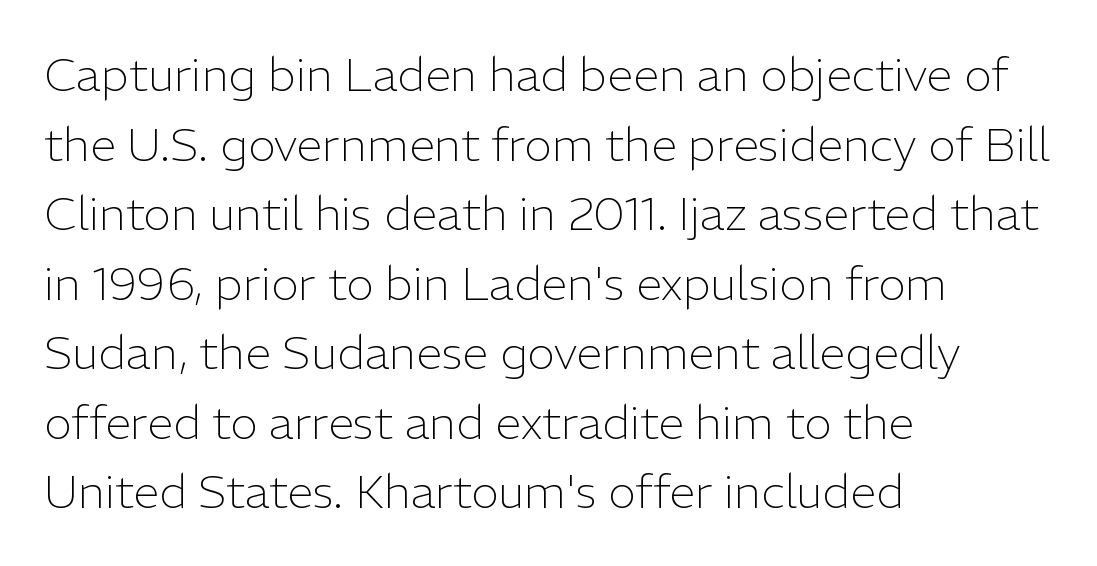
The image shows 47 px light sans-serif type, upright; set left-aligned, normal line spacing (1.48x), normal letter spacing, not underlined; low stroke contrast and a medium x-height.
